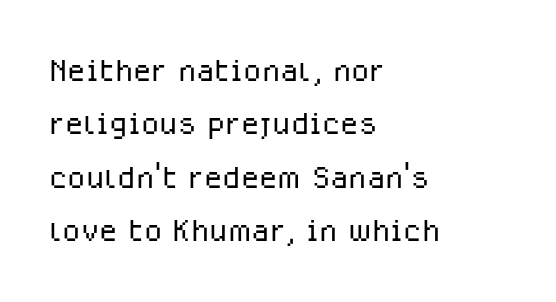
{"serif": "no", "italic": "no", "bold": "no", "weight": "light", "width": "normal", "stroke_contrast": "low", "x_height": "medium", "monospaced": "no", "underline": "no", "align": "left", "line_spacing": "normal", "line_spacing_ratio": 1.27, "letter_spacing": "normal", "letter_spacing_em": 0.0, "glyph_px": 42}
